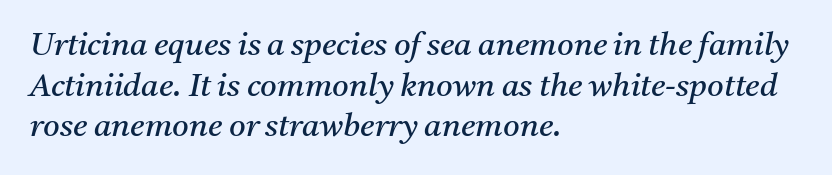
Old-style or modern, the face here clearly has serifs. Left-aligned paragraph, ragged on the right. This sample has the flowing, uneven cadence of proportional lettering. Underlining? Definitely not there. Counters stay open thanks to moderate or lighter strokes. Caption: standard tracking, unaltered.
